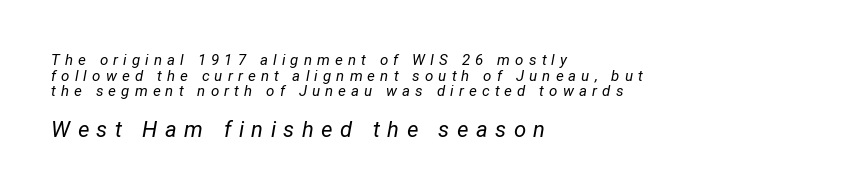
Q: Is the text bold? A: No.
Q: Is the text italic (slanted)? A: Yes, it leans right by about 12 degrees.
Q: Is the text underlined? A: No.
Q: How is the paragraph aligned? A: Left-aligned.
Q: Is the spacing between letters normal or unusually wide? A: Unusually wide.
Q: Is the spacing between lines tight, normal or loose? A: Tight.
Q: Which block of text is set in a larger size, the first (top) or the second (bottom)? A: The second (bottom) one.
